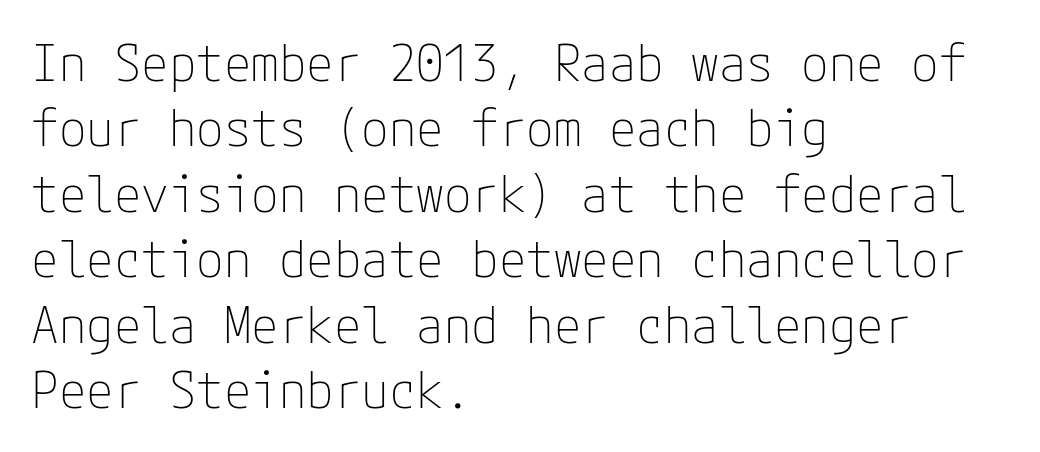
{"serif": "no", "italic": "no", "bold": "no", "weight": "thin", "width": "normal", "stroke_contrast": "low", "x_height": "medium", "underline": "no", "align": "left", "line_spacing": "normal", "line_spacing_ratio": 1.31, "letter_spacing": "normal", "letter_spacing_em": 0.0, "glyph_px": 50}
